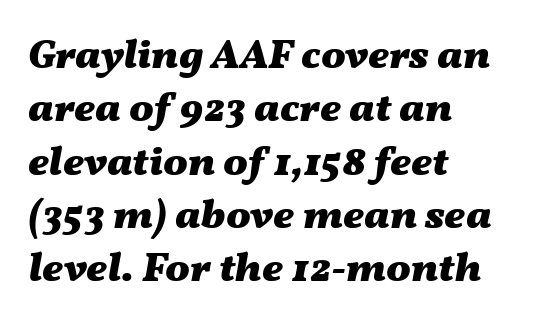
Q: Is the text bold? A: Yes.
Q: Is the text italic (slanted)? A: Yes, it leans right by about 11 degrees.
Q: Is the text underlined? A: No.
Q: How is the paragraph aligned? A: Left-aligned.
Q: Is the spacing between letters normal or unusually wide? A: Normal.
Q: Is the spacing between lines tight, normal or loose? A: Normal.
Q: Width (condensed, normal, or wide)? A: Wide.
Q: Stroke contrast? A: Medium.
Q: x-height? A: Medium.
Q: Monospaced? A: No.
